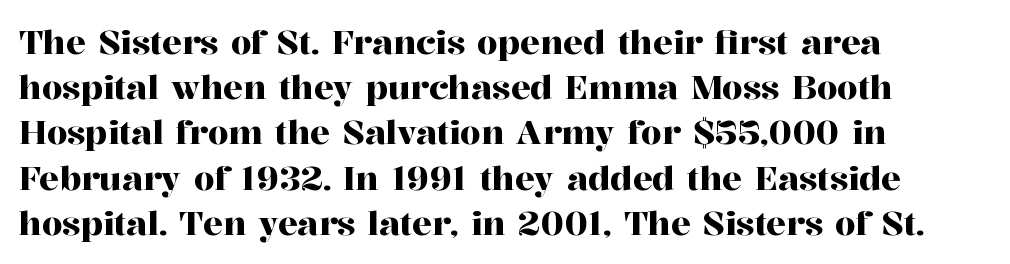
Q: Is the text italic (slanted)? A: No, it is upright.
Q: Is the typeface a serif or a sans-serif typeface? A: Serif.
Q: Is the text underlined? A: No.
Q: How is the paragraph aligned? A: Left-aligned.
Q: Is the spacing between letters normal or unusually wide? A: Normal.
Q: Is the spacing between lines tight, normal or loose? A: Normal.
Q: Width (condensed, normal, or wide)? A: Normal.
Q: Stroke contrast? A: High.
Q: x-height? A: Medium.
Q: Monospaced? A: No.
